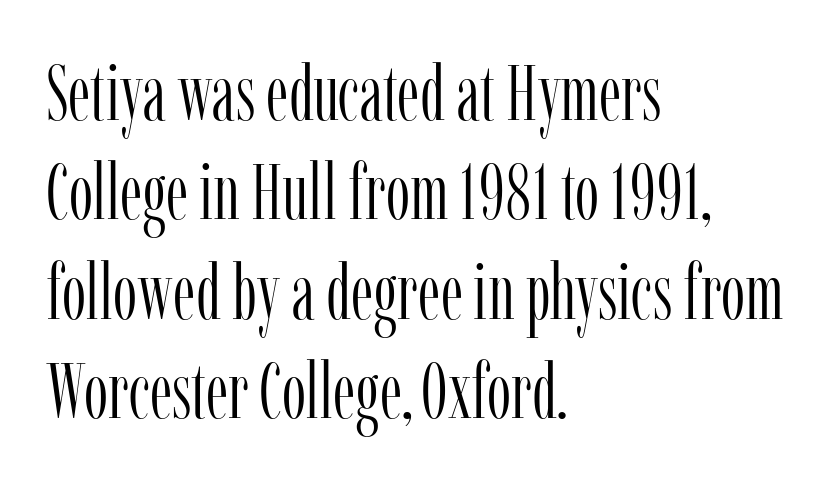
Which margin do the lines hug? The left one — the right edge is uneven. How would I describe the line gaps? Plain and ordinary. Does extra space separate the letters? No, they use regular spacing. Unmarked baselines from the first word to the last. The face looks like a standard text weight, possibly lighter.
